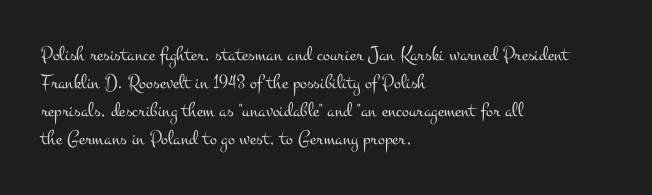
{"bold": "no", "underline": "no", "align": "left", "line_spacing": "normal", "line_spacing_ratio": 1.34, "letter_spacing": "normal", "letter_spacing_em": 0.0, "glyph_px": 21}
